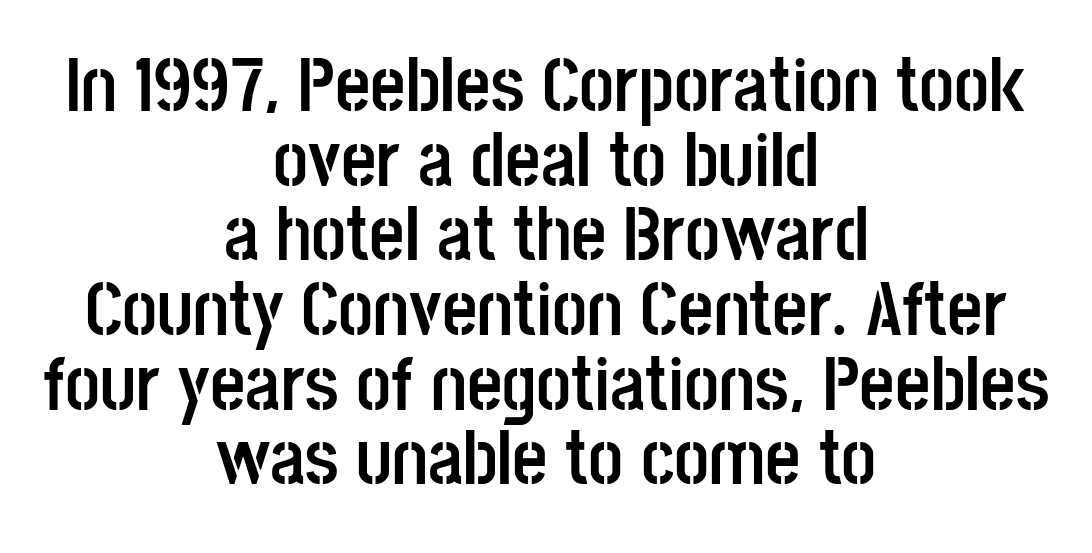
{"serif": "no", "italic": "no", "bold": "yes", "weight": "semibold", "width": "condensed", "stroke_contrast": "low", "x_height": "large", "monospaced": "no", "underline": "no", "align": "center", "line_spacing": "tight", "line_spacing_ratio": 0.97, "letter_spacing": "normal", "letter_spacing_em": 0.0, "glyph_px": 77}
